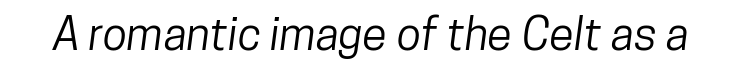
Q: Is the typeface a serif or a sans-serif typeface? A: Sans-serif.
Q: Is the text underlined? A: No.
Q: Is the spacing between letters normal or unusually wide? A: Normal.
Q: Width (condensed, normal, or wide)? A: Condensed.
Q: Stroke contrast? A: Low.
Q: x-height? A: Medium.
Q: Monospaced? A: No.
